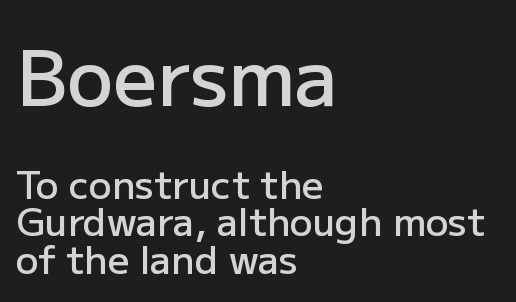
Q: Is the text bold? A: Semi-bold.
Q: Is the text italic (slanted)? A: No, it is upright.
Q: Is the typeface a serif or a sans-serif typeface? A: Sans-serif.
Q: Is the text underlined? A: No.
Q: How is the paragraph aligned? A: Left-aligned.
Q: Is the spacing between letters normal or unusually wide? A: Normal.
Q: Is the spacing between lines tight, normal or loose? A: Tight.
Q: Which block of text is set in a larger size, the first (top) or the second (bottom)? A: The first (top) one.
Q: Width (condensed, normal, or wide)? A: Normal.
Q: Stroke contrast? A: Low.
Q: x-height? A: Medium.
Q: Monospaced? A: No.
